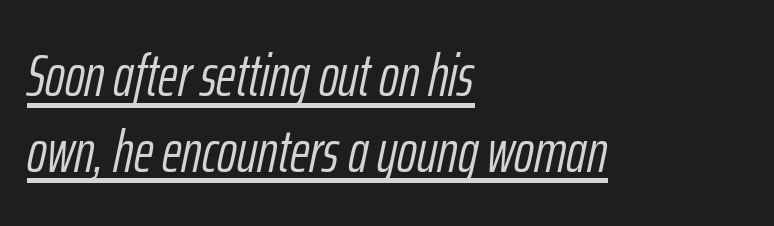
A continuous stroke trails under the words, as in a hyperlink. There is no visible air inserted between adjacent glyphs. If you drew a ruler down the left edge, every line would touch it. Spacing verdict: proportional, widths tailored to each character.
